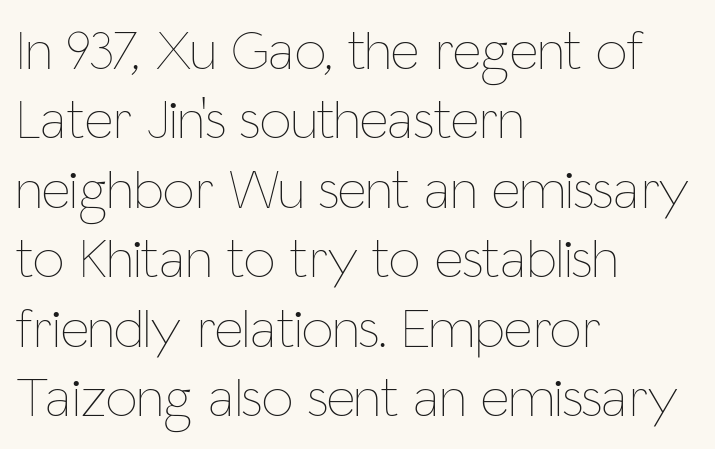
{"italic": "no", "bold": "no", "weight": "thin", "width": "condensed", "stroke_contrast": "low", "x_height": "medium", "monospaced": "no", "underline": "no", "align": "left", "line_spacing_ratio": 1.24, "letter_spacing": "normal", "letter_spacing_em": 0.0, "glyph_px": 56}
